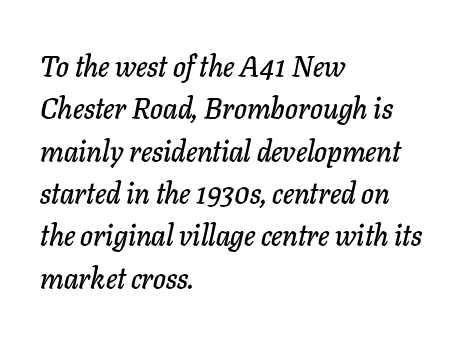
The typography opts for an oblique posture over an upright one. Compared with typical paragraphs, the rows here are spaced about the same. Between one letter and the next there's only the usual sliver of space. Varying glyph widths throughout — classic text-font behaviour. Layout note: lines flush left. Each row of text sits above clean, open space.
